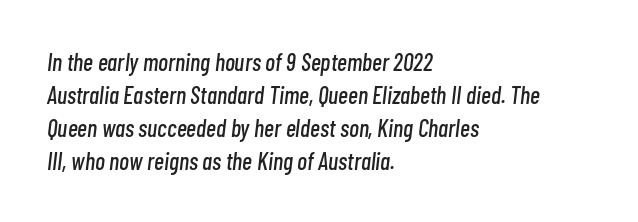
{"italic": "yes", "lean": "right", "slant_degrees": 7, "underline": "no", "align": "left", "line_spacing": "normal", "line_spacing_ratio": 1.37, "letter_spacing": "normal", "letter_spacing_em": 0.0, "glyph_px": 24}
